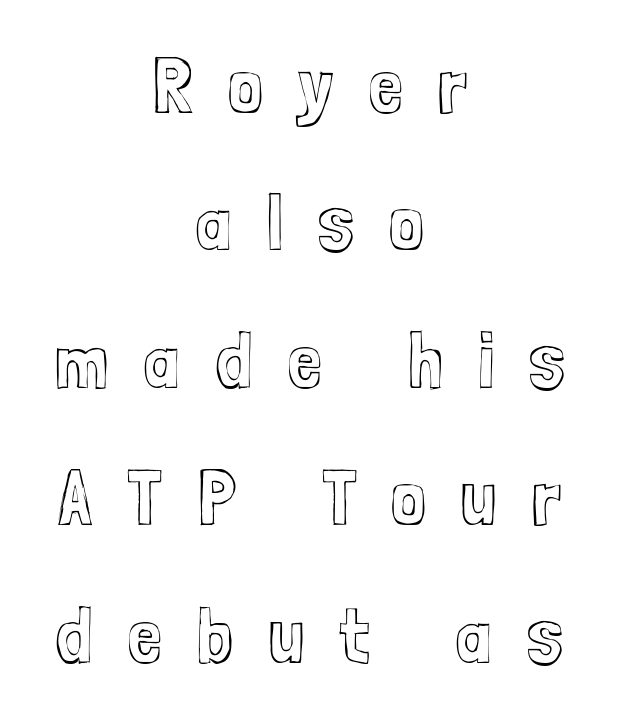
{"italic": "no", "width": "condensed", "x_height": "medium", "monospaced": "no", "underline": "no", "align": "center", "line_spacing_ratio": 1.74, "letter_spacing": "wide", "letter_spacing_em": 0.44, "glyph_px": 79}
